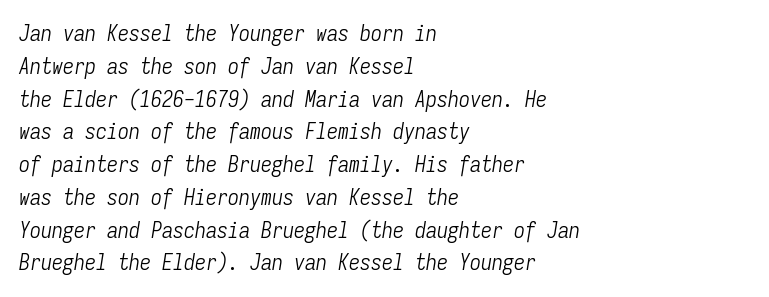
Q: Is the text bold? A: No.
Q: Is the text italic (slanted)? A: Yes, it leans right by about 9 degrees.
Q: Is the text underlined? A: No.
Q: How is the paragraph aligned? A: Left-aligned.
Q: Is the spacing between letters normal or unusually wide? A: Normal.
Q: Is the spacing between lines tight, normal or loose? A: Normal.
